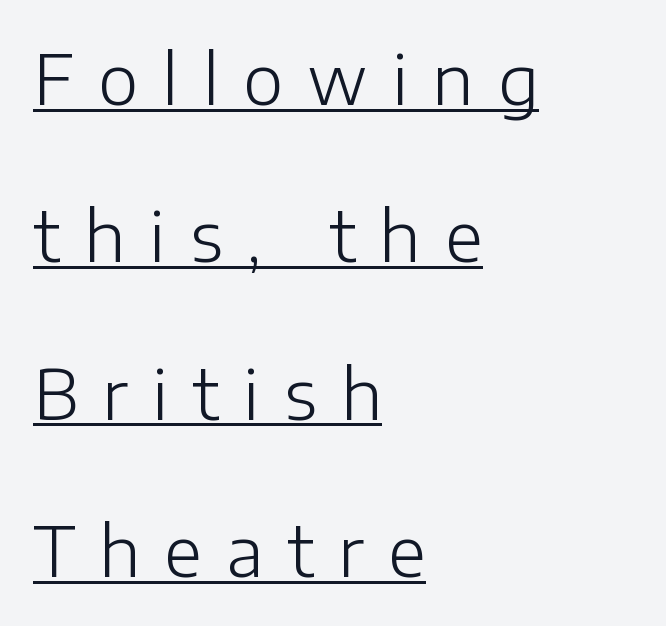
{"serif": "no", "italic": "no", "bold": "no", "weight": "light", "width": "normal", "stroke_contrast": "low", "x_height": "medium", "monospaced": "no", "underline": "yes", "align": "left", "line_spacing": "loose", "line_spacing_ratio": 2.28, "letter_spacing": "wide", "letter_spacing_em": 0.35, "glyph_px": 69}
